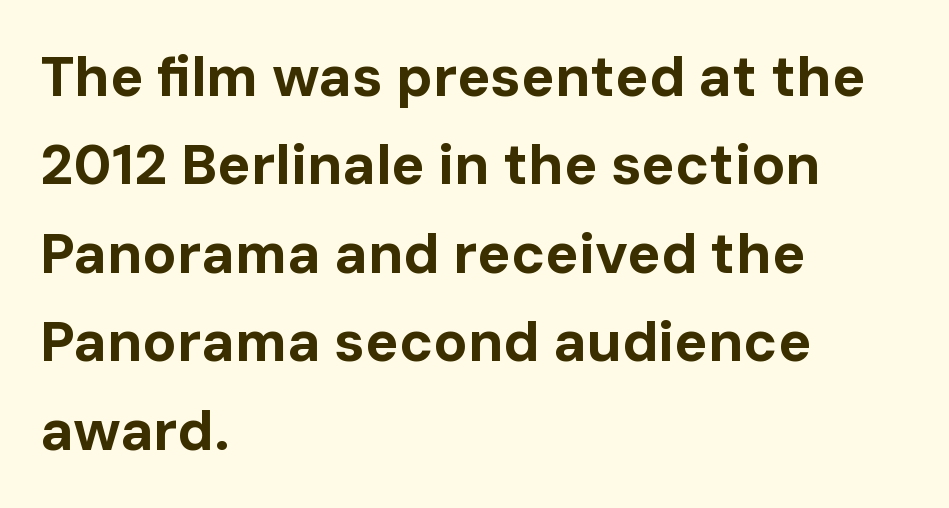
Q: Is the text bold? A: Yes.
Q: Is the text italic (slanted)? A: No, it is upright.
Q: Is the typeface a serif or a sans-serif typeface? A: Sans-serif.
Q: Is the text underlined? A: No.
Q: How is the paragraph aligned? A: Left-aligned.
Q: Is the spacing between letters normal or unusually wide? A: Normal.
Q: Is the spacing between lines tight, normal or loose? A: Normal.
Q: Width (condensed, normal, or wide)? A: Normal.
Q: Stroke contrast? A: Low.
Q: x-height? A: Medium.
Q: Monospaced? A: No.
